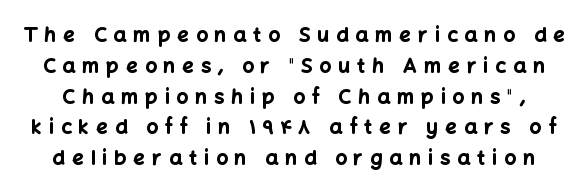
Q: Is the text bold? A: Yes.
Q: Is the text italic (slanted)? A: No, it is upright.
Q: Is the text underlined? A: No.
Q: Is the spacing between letters normal or unusually wide? A: Unusually wide.
Q: Is the spacing between lines tight, normal or loose? A: Normal.
